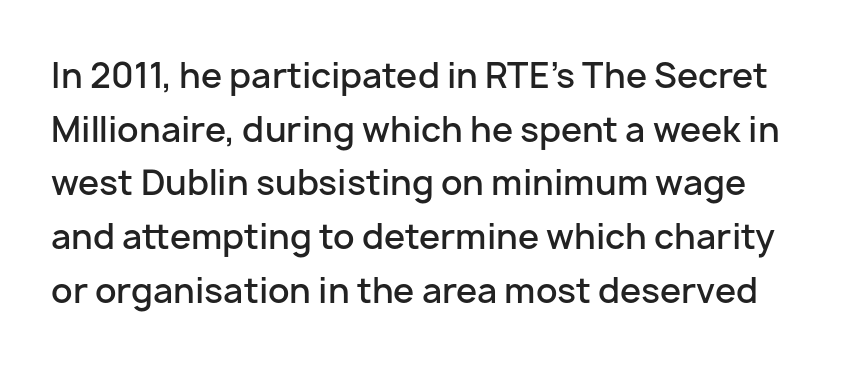
{"serif": "no", "italic": "no", "bold": "semi", "weight": "semibold", "width": "normal", "stroke_contrast": "low", "x_height": "medium", "monospaced": "no", "underline": "no", "line_spacing": "normal", "line_spacing_ratio": 1.58, "letter_spacing": "normal", "letter_spacing_em": 0.0, "glyph_px": 34}
